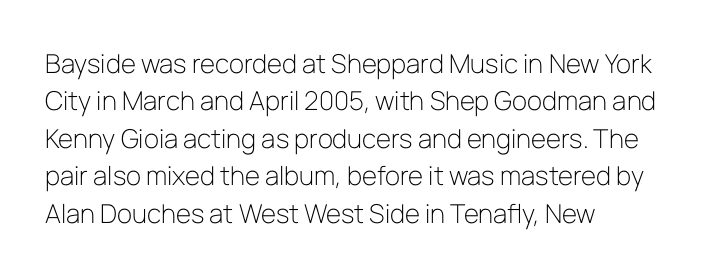
Q: Is the text bold? A: No.
Q: Is the text italic (slanted)? A: No, it is upright.
Q: Is the text underlined? A: No.
Q: How is the paragraph aligned? A: Left-aligned.
Q: Is the spacing between letters normal or unusually wide? A: Normal.
Q: Is the spacing between lines tight, normal or loose? A: Normal.
